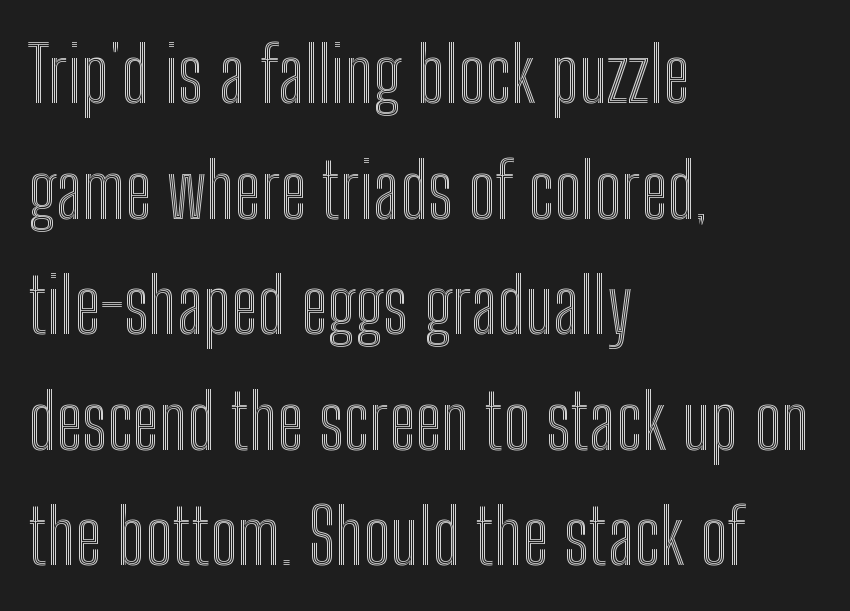
Q: Is the text italic (slanted)? A: No, it is upright.
Q: Is the text underlined? A: No.
Q: How is the paragraph aligned? A: Left-aligned.
Q: Is the spacing between letters normal or unusually wide? A: Normal.
Q: Is the spacing between lines tight, normal or loose? A: Normal.
Q: Width (condensed, normal, or wide)? A: Condensed.
Q: x-height? A: Medium.
Q: Monospaced? A: No.
